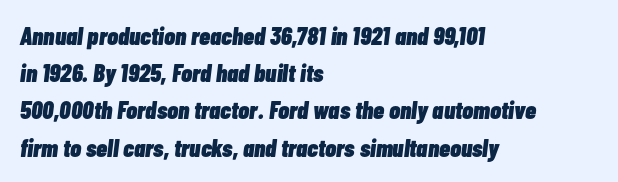
This is heavy type, rendered in bold. Lines of text with bare space underneath. Normally led — the rows are evenly, conventionally spaced. Nobody touched the tracking dial on this one.
